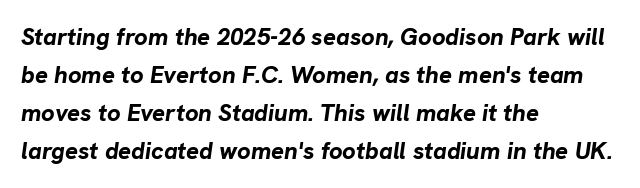
{"italic": "yes", "lean": "right", "slant_degrees": 8, "bold": "yes", "underline": "no", "align": "left", "line_spacing": "normal", "line_spacing_ratio": 1.58, "letter_spacing": "normal", "letter_spacing_em": 0.0, "glyph_px": 24}
